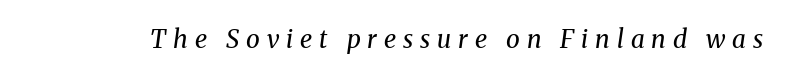
Yep, that's italic — everything's leaning. Honestly, the letter spacing is so wide it's the main thing you notice. A quiet, ordinary-to-light weight characterises the typeface. The string is rendered with underlining switched off.
